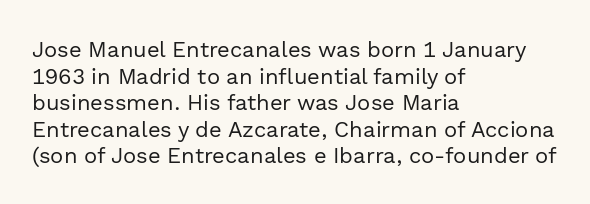
{"italic": "no", "bold": "no", "underline": "no", "align": "left", "line_spacing_ratio": 1.21, "letter_spacing": "normal", "letter_spacing_em": 0.0, "glyph_px": 22}
